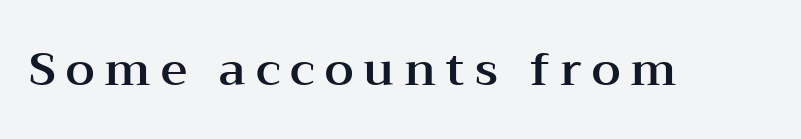
The image shows 46 px wide serif type, upright; set unusually wide letter spacing (+0.22 em), not underlined; medium stroke contrast and a medium x-height.
